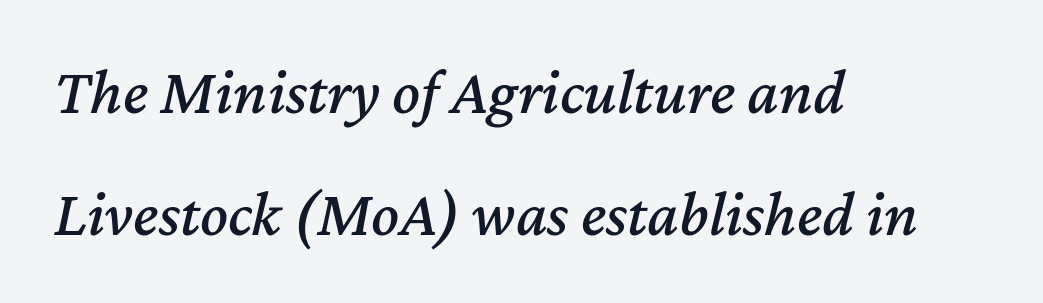
Q: Is the text italic (slanted)? A: Yes, it leans right by about 12 degrees.
Q: Is the text underlined? A: No.
Q: How is the paragraph aligned? A: Left-aligned.
Q: Is the spacing between letters normal or unusually wide? A: Normal.
Q: Width (condensed, normal, or wide)? A: Normal.
Q: Stroke contrast? A: Medium.
Q: x-height? A: Medium.
Q: Monospaced? A: No.
